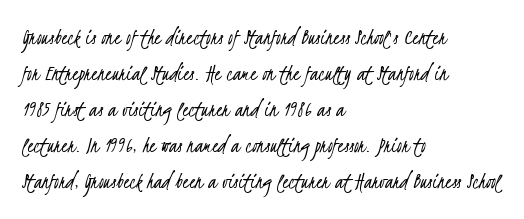
{"bold": "no", "underline": "no", "align": "left", "line_spacing": "normal", "line_spacing_ratio": 1.5, "letter_spacing": "normal", "letter_spacing_em": 0.0, "glyph_px": 24}
